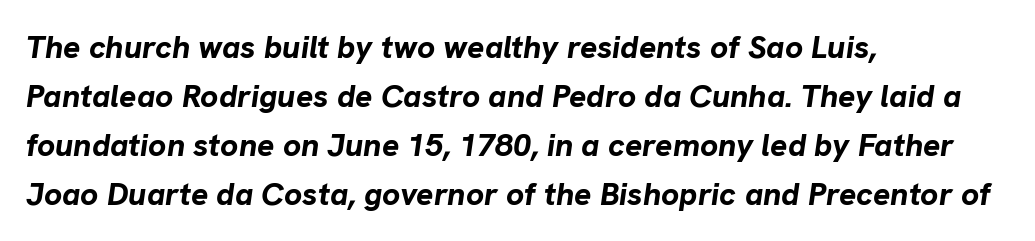
Words appear dense and cohesive because spacing is normal. Leading matches the norm, producing a regular column. The paragraph shown leans on its left margin. The passage shown is not underscored anywhere.
